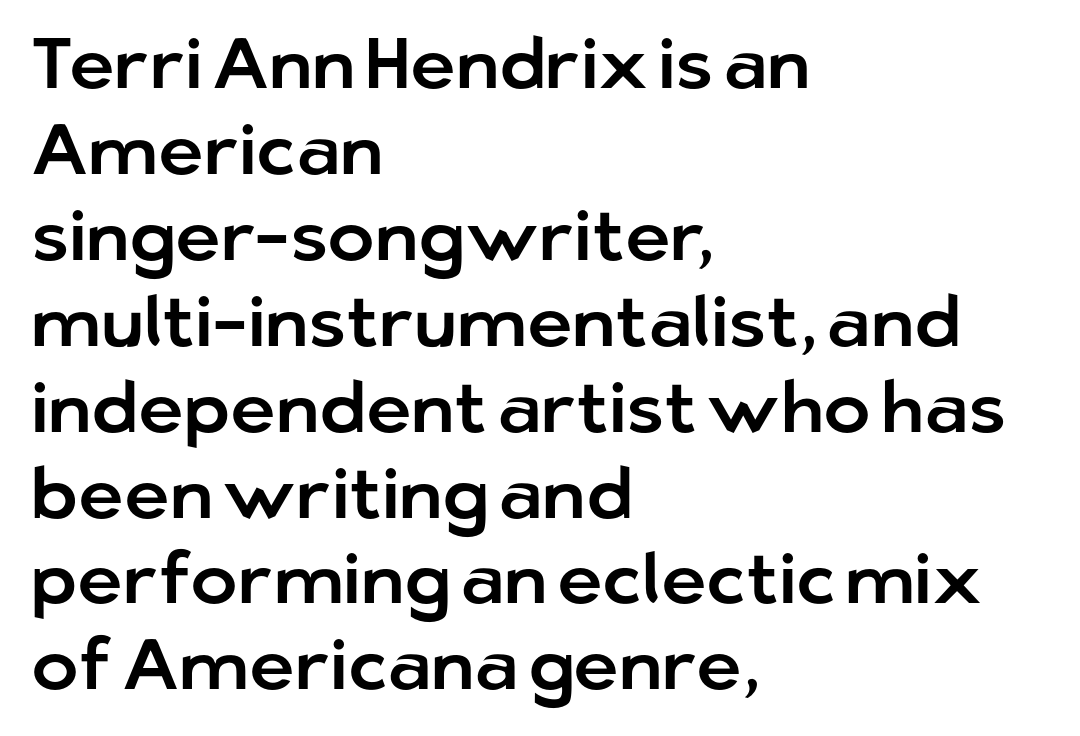
{"serif": "no", "italic": "no", "width": "normal", "stroke_contrast": "low", "x_height": "medium", "monospaced": "no", "underline": "no", "align": "left", "line_spacing_ratio": 1.21, "letter_spacing": "normal", "letter_spacing_em": 0.0, "glyph_px": 71}
